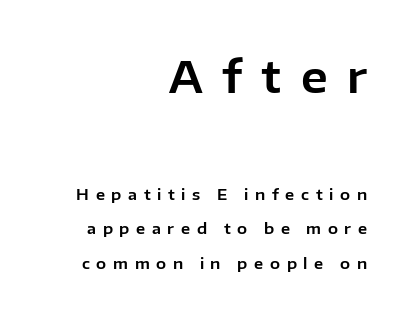
Q: Is the text italic (slanted)? A: No, it is upright.
Q: Is the typeface a serif or a sans-serif typeface? A: Sans-serif.
Q: Is the text underlined? A: No.
Q: How is the paragraph aligned? A: Right-aligned.
Q: Is the spacing between letters normal or unusually wide? A: Unusually wide.
Q: Is the spacing between lines tight, normal or loose? A: Loose.
Q: Which block of text is set in a larger size, the first (top) or the second (bottom)? A: The first (top) one.
Q: Width (condensed, normal, or wide)? A: Normal.
Q: Stroke contrast? A: Low.
Q: x-height? A: Medium.
Q: Monospaced? A: No.
